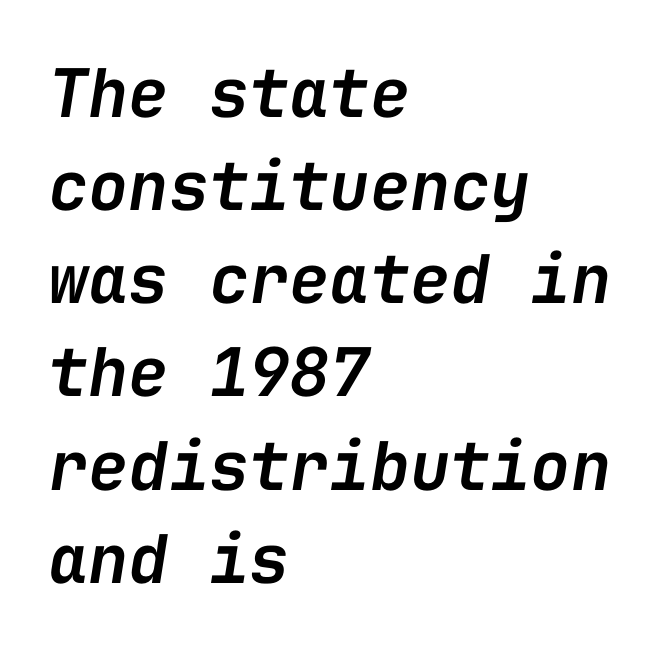
The image shows 67 px semibold type, italic (leaning right), monospaced; set left-aligned, normal line spacing (1.39x), normal letter spacing, not underlined; low stroke contrast and a medium x-height.
